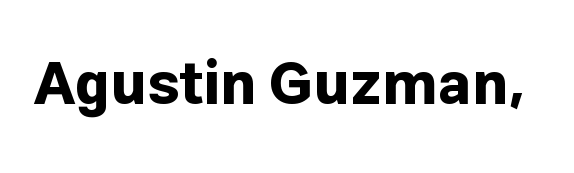
Q: Is the text bold? A: Yes.
Q: Is the text italic (slanted)? A: No, it is upright.
Q: Is the typeface a serif or a sans-serif typeface? A: Sans-serif.
Q: Is the text underlined? A: No.
Q: Is the spacing between letters normal or unusually wide? A: Normal.
Q: Width (condensed, normal, or wide)? A: Normal.
Q: Stroke contrast? A: Low.
Q: x-height? A: Medium.
Q: Monospaced? A: No.
